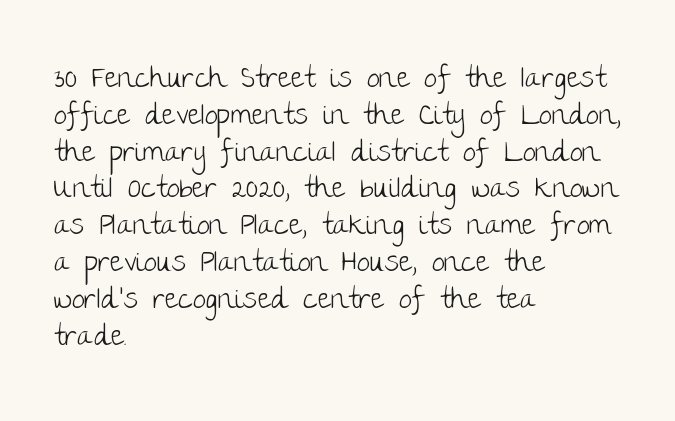
{"serif": "no", "italic": "no", "bold": "no", "weight": "light", "width": "normal", "stroke_contrast": "low", "x_height": "large", "monospaced": "no", "underline": "no", "align": "left", "line_spacing": "normal", "line_spacing_ratio": 1.27, "letter_spacing": "normal", "letter_spacing_em": 0.0, "glyph_px": 29}
